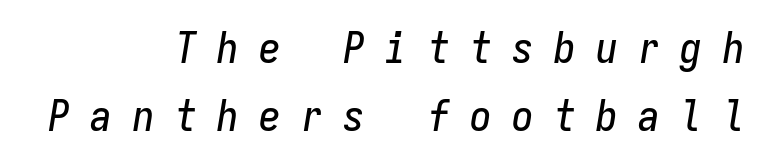
Q: Is the text italic (slanted)? A: Yes, it leans right by about 9 degrees.
Q: Is the text underlined? A: No.
Q: How is the paragraph aligned? A: Right-aligned.
Q: Is the spacing between letters normal or unusually wide? A: Unusually wide.
Q: Is the spacing between lines tight, normal or loose? A: Normal.
Q: Width (condensed, normal, or wide)? A: Condensed.
Q: Stroke contrast? A: Low.
Q: x-height? A: Medium.
Q: Monospaced? A: Yes.
